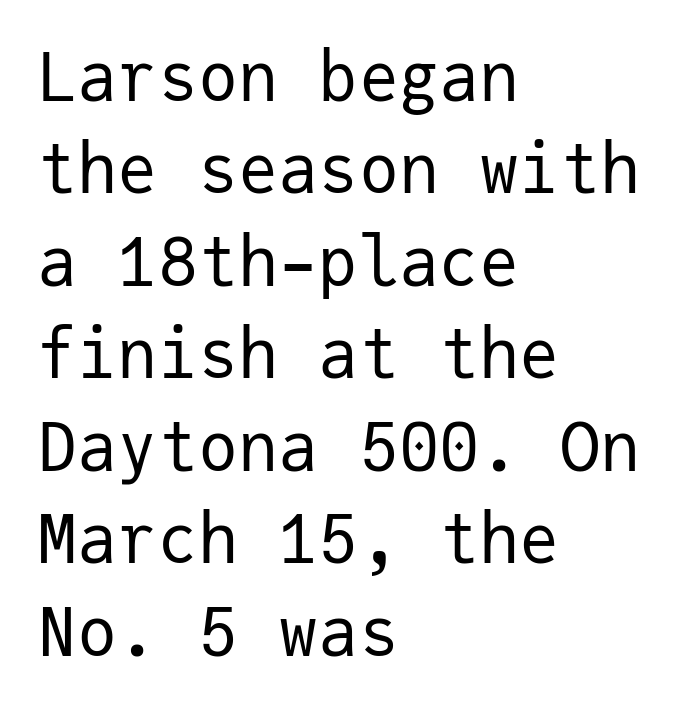
Ink coverage per letter is moderate at most. The passage shown is not underscored anywhere. The rendering keeps characters at their native spacing. The space between consecutive lines is moderate. Do the characters align in a grid? Yes, the font is monospaced. The font family rendered here belongs to the sans-serif group.
